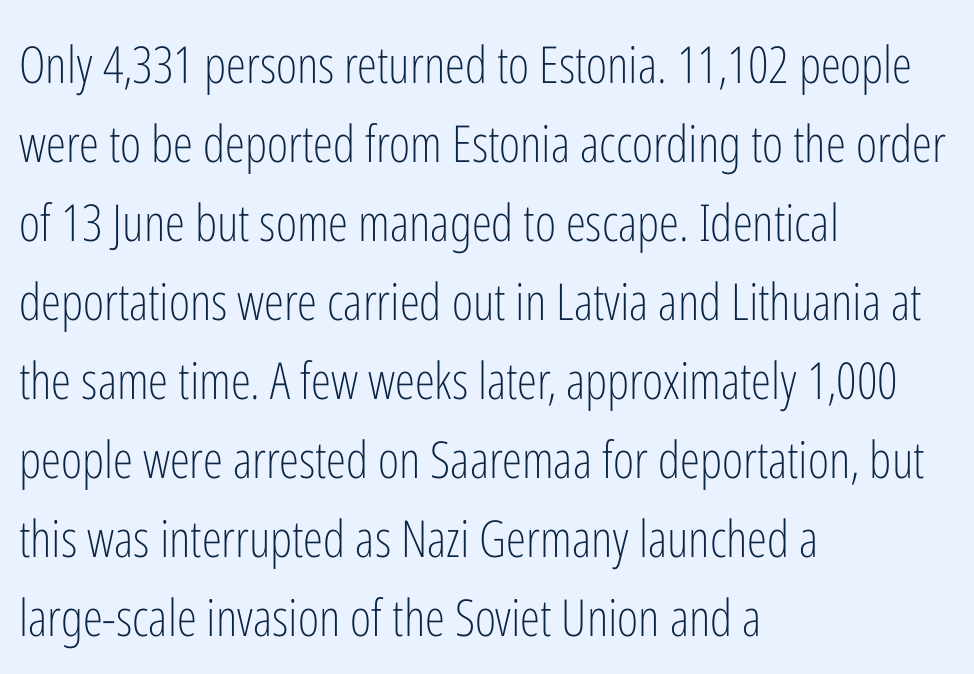
The image shows 51 px light, condensed sans-serif type, upright; set left-aligned, normal line spacing (1.55x), normal letter spacing, not underlined; low stroke contrast and a medium x-height.
